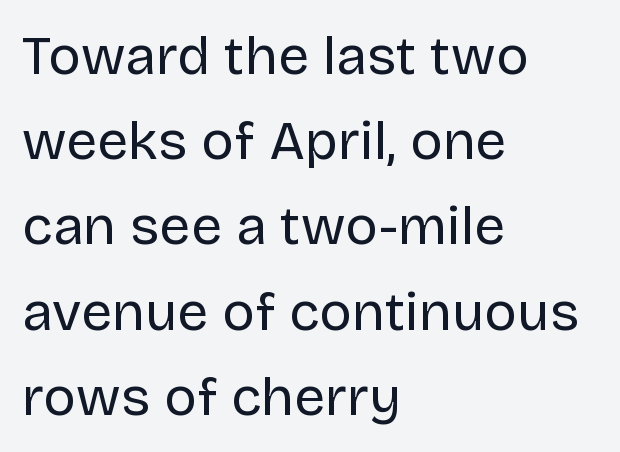
The image shows 55 px regular-weight sans-serif type, upright; set left-aligned, normal line spacing (1.55x), normal letter spacing, not underlined; low stroke contrast and a large x-height.
